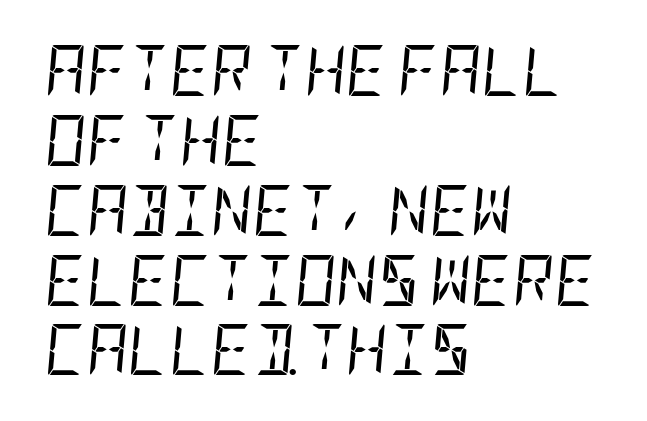
Q: Is the text bold? A: No.
Q: Is the text italic (slanted)? A: Yes, it leans right by about 5 degrees.
Q: Is the text underlined? A: No.
Q: How is the paragraph aligned? A: Left-aligned.
Q: Is the spacing between letters normal or unusually wide? A: Normal.
Q: Is the spacing between lines tight, normal or loose? A: Normal.
Q: Width (condensed, normal, or wide)? A: Condensed.
Q: Stroke contrast? A: Low.
Q: x-height? A: Large.
